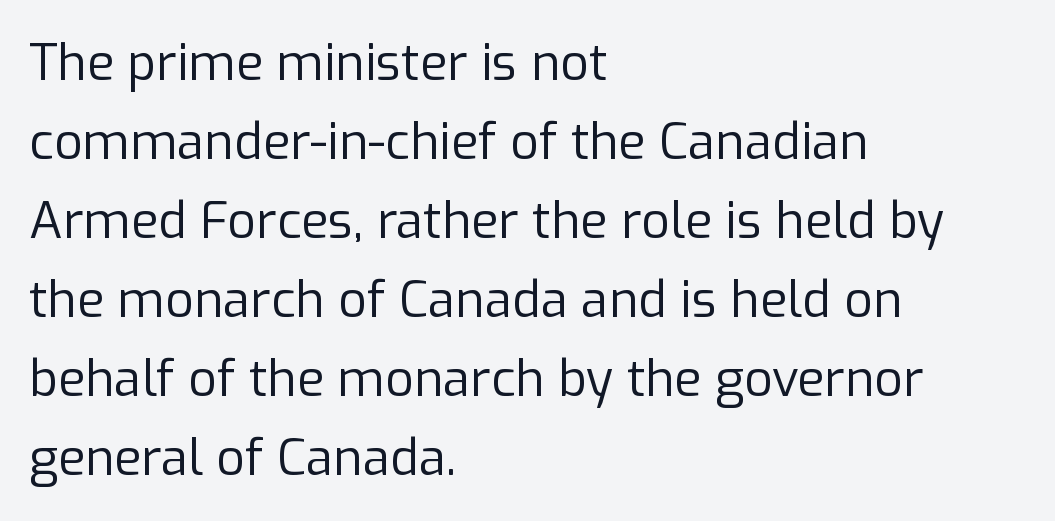
The gap between lines stays unmarked. The letters advance in unequal steps, a hallmark of proportional type. The rows are spaced the way most documents space them. The typesetter chose a ragged-right arrangement here.
